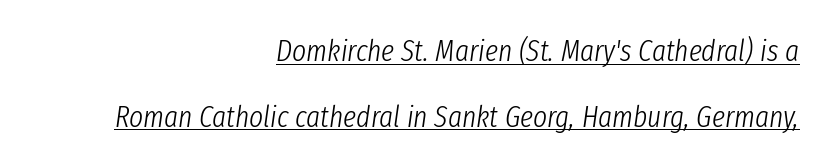
{"italic": "yes", "lean": "right", "slant_degrees": 8, "bold": "no", "weight": "light", "width": "condensed", "stroke_contrast": "low", "x_height": "medium", "monospaced": "no", "underline": "yes", "align": "right", "line_spacing": "loose", "line_spacing_ratio": 2.19, "letter_spacing": "normal", "letter_spacing_em": 0.0, "glyph_px": 30}
